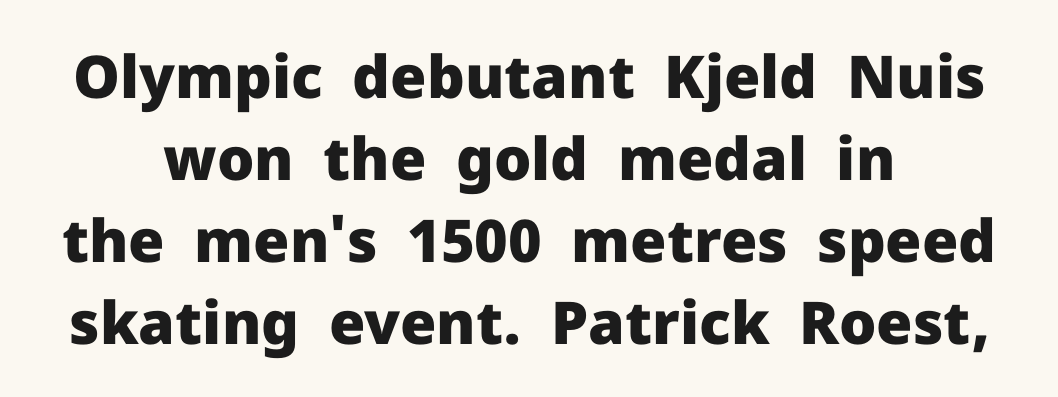
Q: Is the text bold? A: Yes.
Q: Is the text italic (slanted)? A: No, it is upright.
Q: Is the typeface a serif or a sans-serif typeface? A: Sans-serif.
Q: Is the text underlined? A: No.
Q: How is the paragraph aligned? A: Centered.
Q: Is the spacing between letters normal or unusually wide? A: Normal.
Q: Is the spacing between lines tight, normal or loose? A: Normal.
Q: Width (condensed, normal, or wide)? A: Normal.
Q: Stroke contrast? A: Low.
Q: x-height? A: Medium.
Q: Monospaced? A: No.
